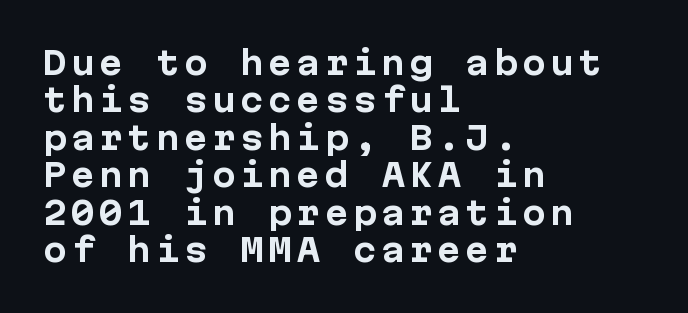
Nope, no serifs anywhere on these letters. Every stem runs plumb, perpendicular to the baseline. If you drew a ruler down the left edge, every line would touch it. Letters rest on an invisible, unmarked baseline. In terms of weight, the rendering is a true, heavy bold.
